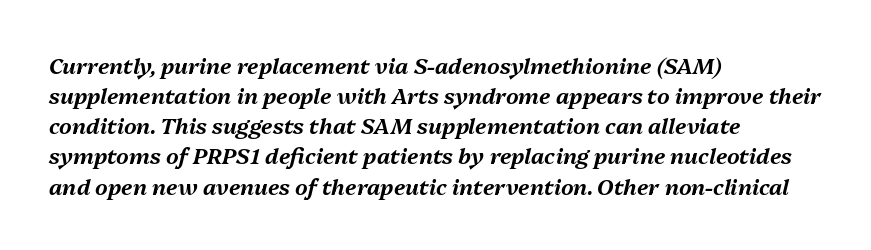
{"italic": "yes", "lean": "right", "slant_degrees": 13, "underline": "no", "align": "left", "line_spacing": "normal", "line_spacing_ratio": 1.37, "letter_spacing": "normal", "letter_spacing_em": 0.0, "glyph_px": 22}
